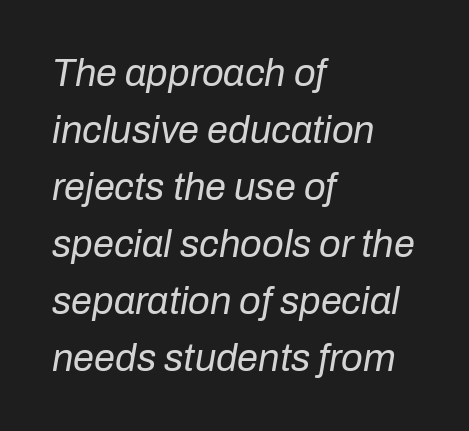
The image shows 38 px regular-weight type, italic (leaning right); set left-aligned, normal line spacing (1.5x), normal letter spacing, not underlined; low stroke contrast and a medium x-height.
